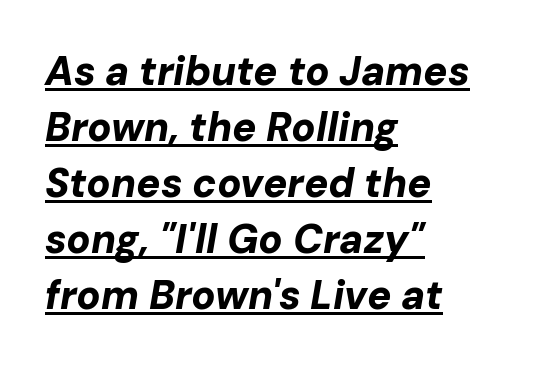
The image shows 40 px bold type, italic (leaning right); set left-aligned, normal line spacing (1.4x), normal letter spacing, underlined; low stroke contrast and a medium x-height.
